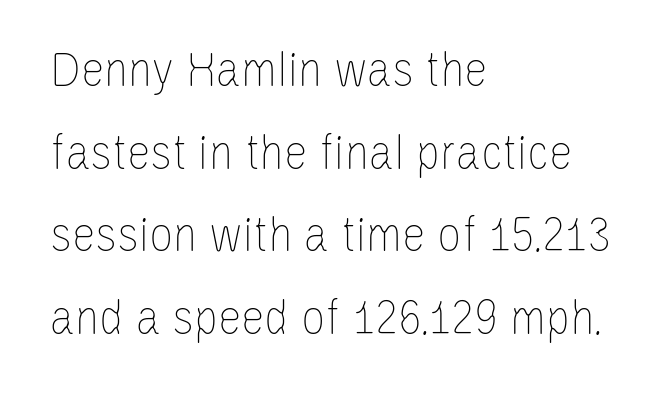
Q: Is the text bold? A: No.
Q: Is the text italic (slanted)? A: No, it is upright.
Q: Is the text underlined? A: No.
Q: How is the paragraph aligned? A: Left-aligned.
Q: Is the spacing between letters normal or unusually wide? A: Normal.
Q: Is the spacing between lines tight, normal or loose? A: Normal.
Q: Width (condensed, normal, or wide)? A: Condensed.
Q: Stroke contrast? A: Low.
Q: x-height? A: Large.
Q: Monospaced? A: No.
